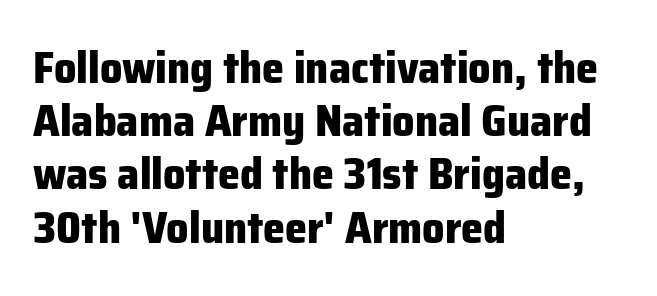
The lettering holds an erect, upright posture throughout. Tracking value appears to be zero — textbook default spacing. Descenders hang freely into open space. The passage shown is typeset with a sans-serif family.
